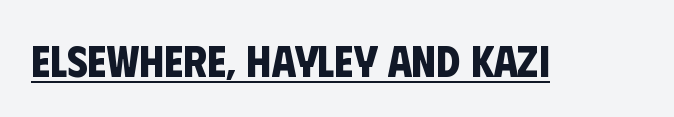
{"serif": "no", "bold": "yes", "weight": "bold", "width": "condensed", "stroke_contrast": "low", "x_height": "large", "monospaced": "no", "underline": "yes", "letter_spacing": "normal", "letter_spacing_em": 0.0, "glyph_px": 44}
